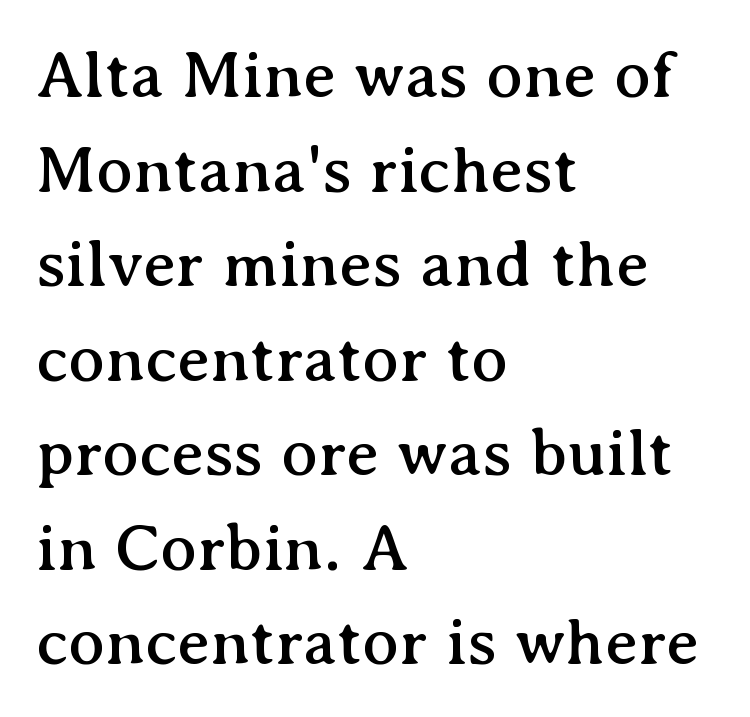
The image shows 68 px serif type, upright; set left-aligned, normal line spacing (1.39x), normal letter spacing, not underlined; medium stroke contrast and a medium x-height.
